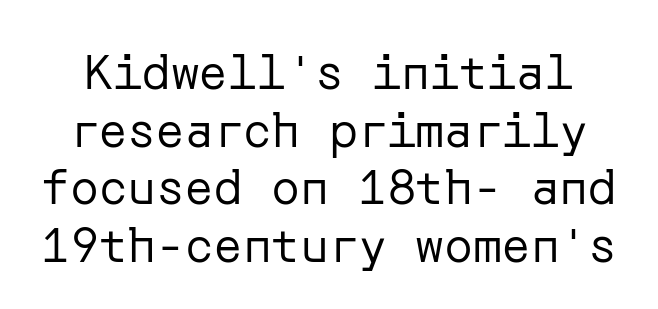
You could call the tracking neutral — neither tight nor loose. Check where the strokes stop: nothing finishes them off — pure sans. Is the type heavy? It reads as light-to-regular instead. Honestly, there is no underline to notice here at all.
